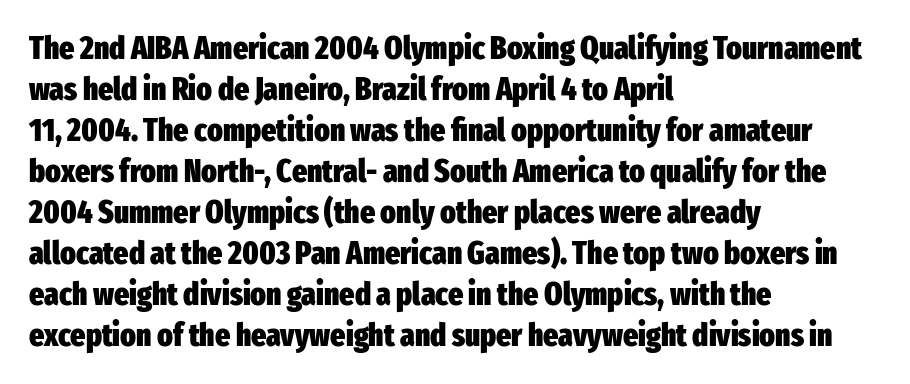
{"serif": "no", "italic": "no", "bold": "yes", "weight": "heavy", "width": "condensed", "stroke_contrast": "low", "x_height": "medium", "monospaced": "no", "underline": "no", "align": "left", "line_spacing": "normal", "line_spacing_ratio": 1.28, "letter_spacing": "normal", "letter_spacing_em": 0.0, "glyph_px": 32}
